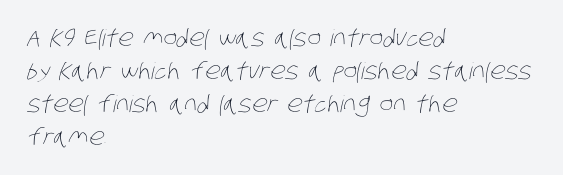
The image shows 23 px text type; set left-aligned, normal line spacing (1.43x), normal letter spacing, not underlined.
